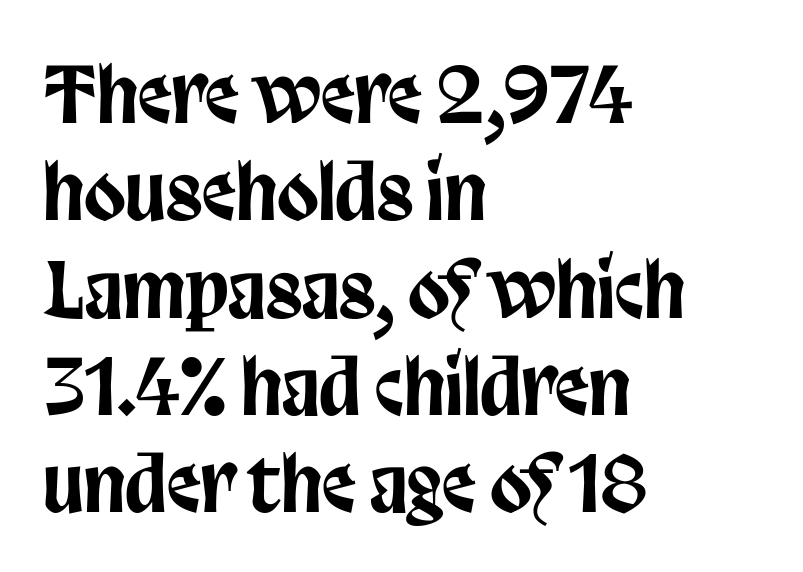
Which margin do the lines hug? The left one — the right edge is uneven. This is the regular roman posture of the typeface. Spacing verdict: proportional, widths tailored to each character. One glance says typical: line gaps are just what's usual. The zone under the glyphs is completely vacant. Nobody touched the tracking dial on this one.
